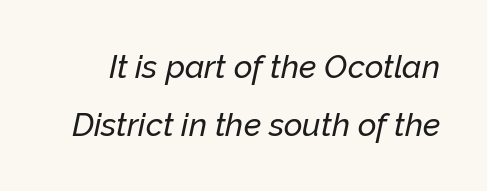
Does the lettering tilt? It does — this is italic. This sample has the flowing, uneven cadence of proportional lettering. A clean baseline with only descenders dipping below it. Nobody touched the tracking dial on this one.
